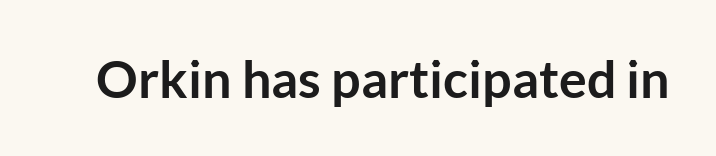
{"serif": "no", "italic": "no", "bold": "yes", "weight": "semibold", "width": "normal", "stroke_contrast": "low", "x_height": "medium", "monospaced": "no", "underline": "no", "letter_spacing": "normal", "letter_spacing_em": 0.0, "glyph_px": 52}
